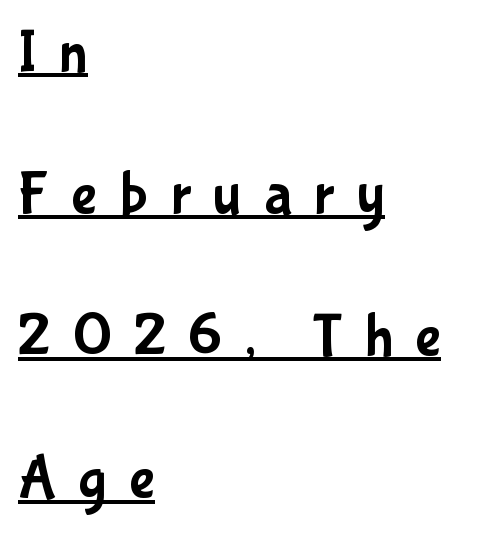
{"serif": "no", "italic": "no", "width": "condensed", "stroke_contrast": "low", "x_height": "medium", "monospaced": "no", "underline": "yes", "align": "left", "line_spacing": "loose", "line_spacing_ratio": 2.33, "letter_spacing": "wide", "letter_spacing_em": 0.37, "glyph_px": 61}
